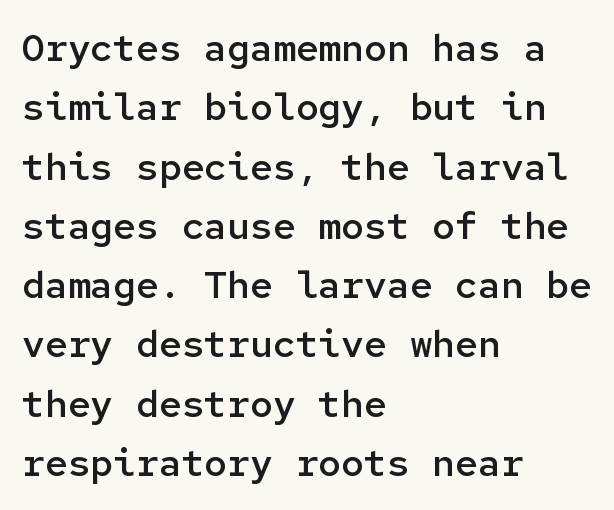
The text block is weighted toward the left margin, trailing off unevenly rightward. The foot of each line stays bare and open. When letters stand straight like this, we call the style roman or upright. A sans-serif font was chosen for this passage. Compared with an ordinary text face, these strokes are moderately heavier — a semibold.
